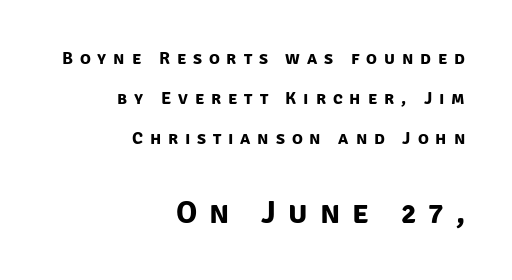
Line spacing here is loose. Decoration check: the copy has no underline. You could not count columns in this text — the font is proportionally spaced. Heft: maximum for text — a bold. Short and long lines alike share a common ending point at right.
